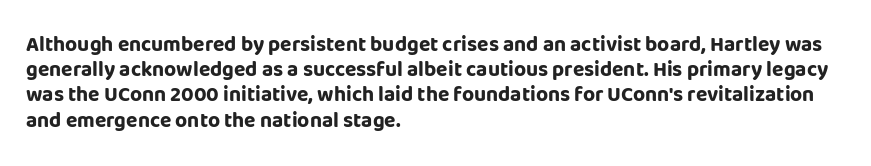
{"italic": "no", "bold": "yes", "underline": "no", "align": "left", "line_spacing_ratio": 1.2, "letter_spacing": "normal", "letter_spacing_em": 0.0, "glyph_px": 21}
